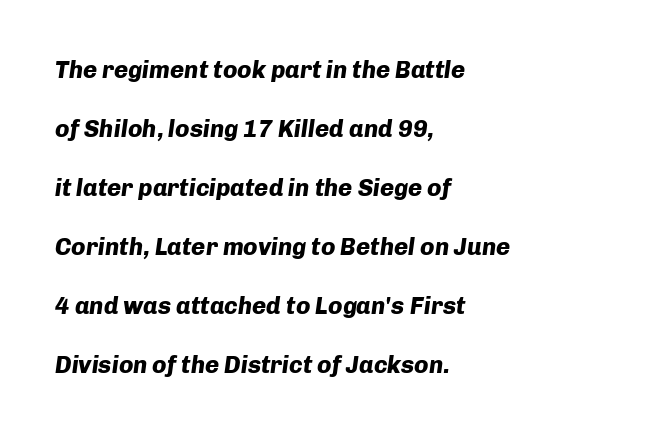
The image shows 24 px bold type, italic (leaning right); set left-aligned, loose line spacing (2.46x), normal letter spacing, not underlined.
